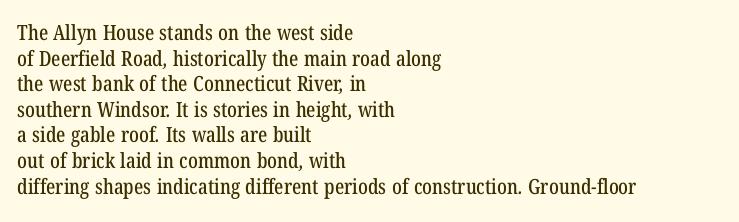
Q: Is the text underlined? A: No.
Q: How is the paragraph aligned? A: Left-aligned.
Q: Is the spacing between letters normal or unusually wide? A: Normal.
